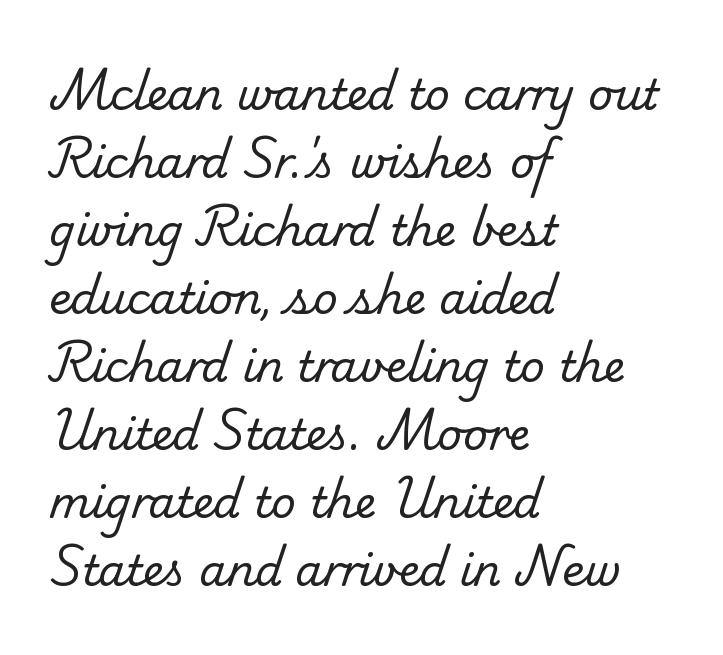
Q: Is the text bold? A: No.
Q: Is the typeface a serif or a sans-serif typeface? A: Serif.
Q: Is the text underlined? A: No.
Q: How is the paragraph aligned? A: Left-aligned.
Q: Is the spacing between letters normal or unusually wide? A: Normal.
Q: Is the spacing between lines tight, normal or loose? A: Normal.
Q: Width (condensed, normal, or wide)? A: Normal.
Q: Stroke contrast? A: Low.
Q: x-height? A: Small.
Q: Monospaced? A: No.
